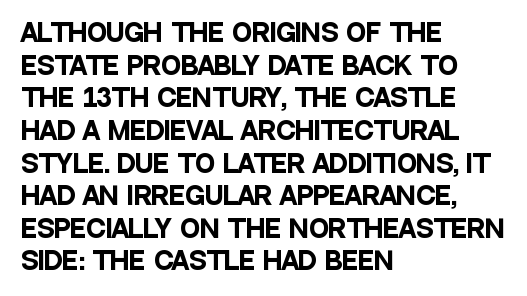
The rendering uses a moderate line-height, typical for paragraphs. The typography opts for an upright posture over an oblique one. Each word holds together tightly as a unit, with standard inter-letter gaps. Left-aligned paragraph, ragged on the right. The sample has been set heavy, in full bold. The string is rendered with underlining switched off.
